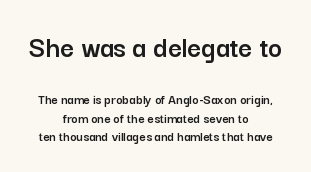
The image shows 30 px sans-serif type, upright; set centered, normal line spacing (1.33x), normal letter spacing, not underlined; the first (top) block is 2.14x larger; low stroke contrast and a medium x-height.
